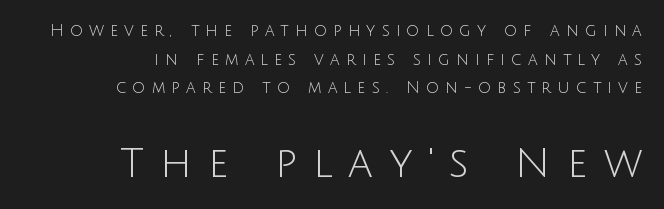
The image shows 41 px light sans-serif type, upright; set right-aligned, line spacing 1.79x, unusually wide letter spacing (+0.39 em), not underlined; the second (bottom) block is 2.56x larger; low stroke contrast and a large x-height.
